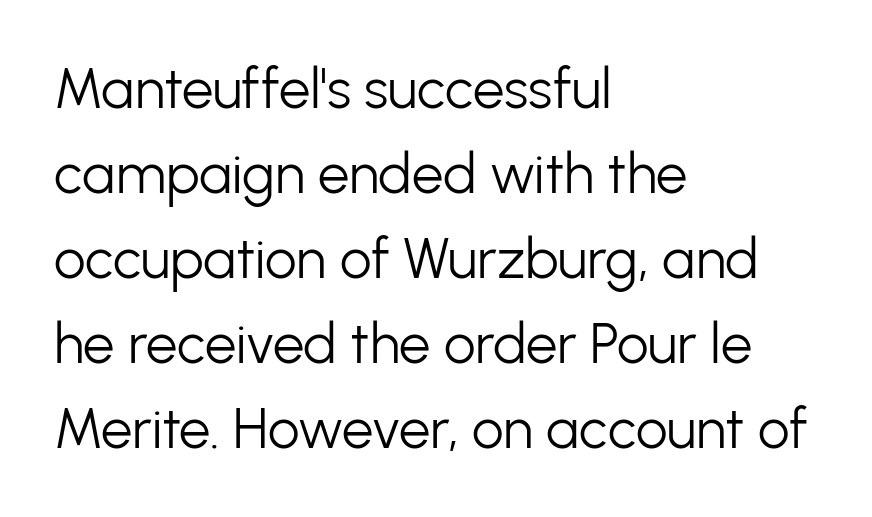
Q: Is the text bold? A: No.
Q: Is the text italic (slanted)? A: No, it is upright.
Q: Is the typeface a serif or a sans-serif typeface? A: Sans-serif.
Q: Is the text underlined? A: No.
Q: How is the paragraph aligned? A: Left-aligned.
Q: Is the spacing between letters normal or unusually wide? A: Normal.
Q: Is the spacing between lines tight, normal or loose? A: Normal.
Q: Width (condensed, normal, or wide)? A: Normal.
Q: Stroke contrast? A: Low.
Q: x-height? A: Medium.
Q: Monospaced? A: No.
